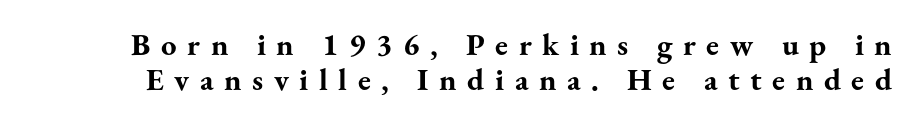
{"serif": "yes", "italic": "no", "bold": "yes", "weight": "bold", "width": "normal", "stroke_contrast": "medium", "x_height": "small", "monospaced": "no", "underline": "no", "line_spacing": "tight", "line_spacing_ratio": 1.12, "letter_spacing": "wide", "letter_spacing_em": 0.34, "glyph_px": 31}
